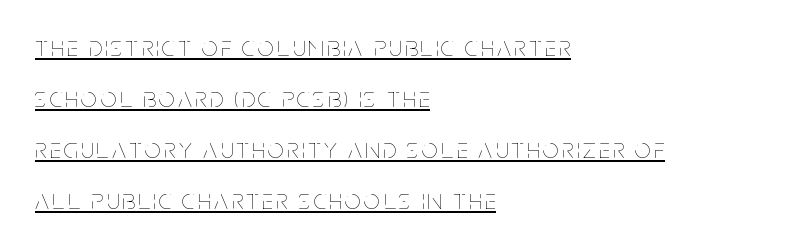
This sample uses an upright cut, with every glyph sitting square on the baseline. In CSS terms this would be text-align: left. Bold? No — there's no thickening of the strokes. Do the characters align in a grid? No, the font is proportional. Somebody hit Ctrl+U on this one — the words are underlined.
